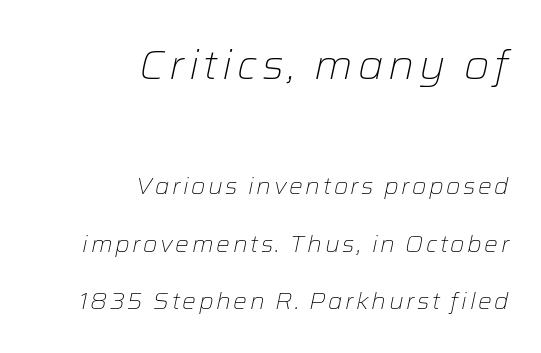
{"italic": "yes", "lean": "right", "slant_degrees": 12, "bold": "no", "weight": "light", "width": "normal", "stroke_contrast": "low", "x_height": "medium", "monospaced": "no", "underline": "no", "align": "right", "line_spacing": "loose", "line_spacing_ratio": 2.5, "larger_block": "first", "size_ratio": 1.78, "glyph_px": 41}
